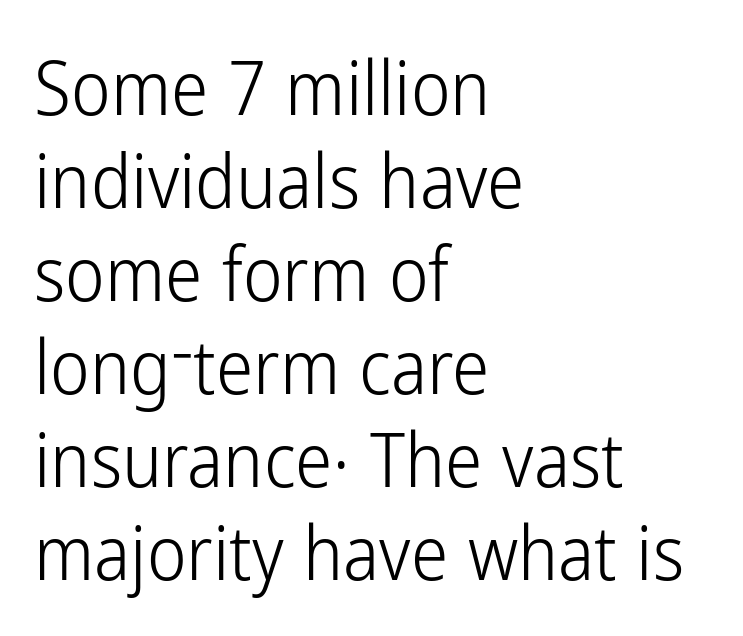
Spacing verdict: proportional, widths tailored to each character. One-word summary of the alignment: left. The passage shown has conventional tracking throughout. The font is comparable to plain body text, perhaps lighter. This is the regular roman posture of the typeface. Unmarked baselines from the first word to the last.
